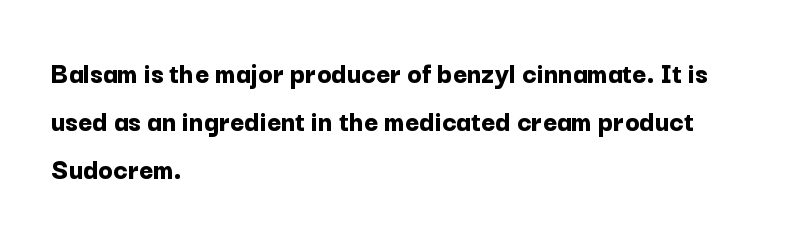
Q: Is the text bold? A: Yes.
Q: Is the text italic (slanted)? A: No, it is upright.
Q: Is the typeface a serif or a sans-serif typeface? A: Sans-serif.
Q: Is the text underlined? A: No.
Q: How is the paragraph aligned? A: Left-aligned.
Q: Is the spacing between letters normal or unusually wide? A: Normal.
Q: Is the spacing between lines tight, normal or loose? A: Normal.
Q: Width (condensed, normal, or wide)? A: Normal.
Q: Stroke contrast? A: Low.
Q: x-height? A: Medium.
Q: Monospaced? A: No.
